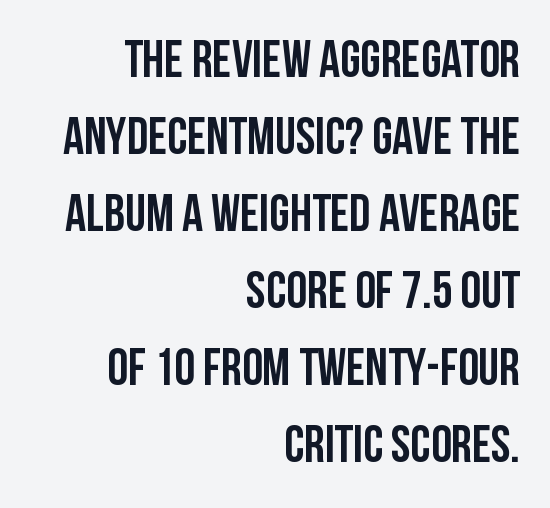
{"serif": "no", "italic": "no", "width": "condensed", "stroke_contrast": "low", "x_height": "large", "monospaced": "no", "underline": "no", "align": "right", "line_spacing": "normal", "line_spacing_ratio": 1.48, "letter_spacing": "normal", "letter_spacing_em": 0.0, "glyph_px": 52}
